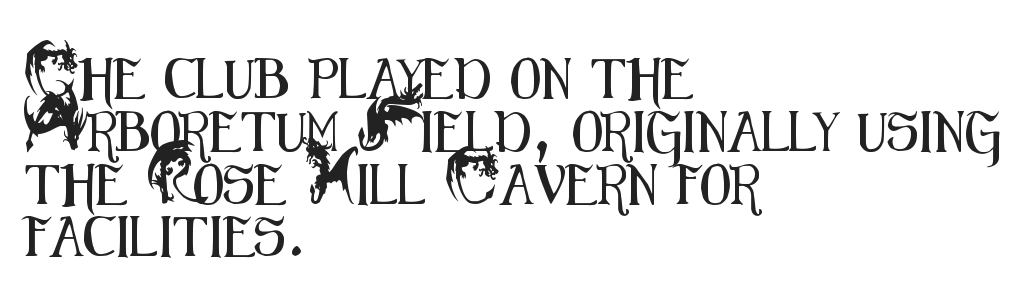
{"serif": "no", "italic": "no", "width": "condensed", "stroke_contrast": "medium", "x_height": "small", "monospaced": "no", "underline": "no", "align": "left", "line_spacing": "normal", "line_spacing_ratio": 1.32, "letter_spacing": "normal", "letter_spacing_em": 0.0, "glyph_px": 40}
